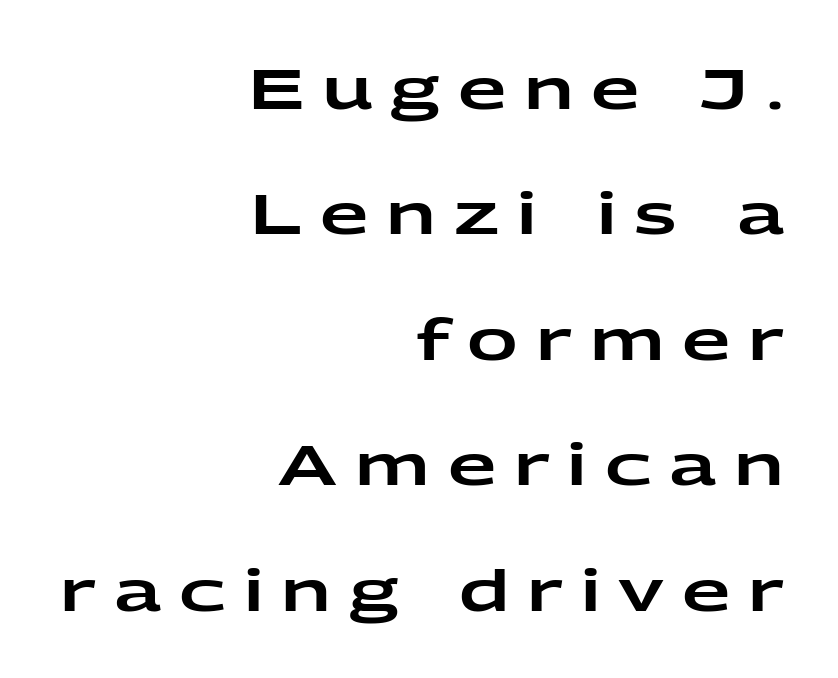
Each word looks stretched out because of the extra space between its letters. This sample has the flowing, uneven cadence of proportional lettering. In terms of letterform style, serifs are entirely absent. This rendering features lettering with no underline.
